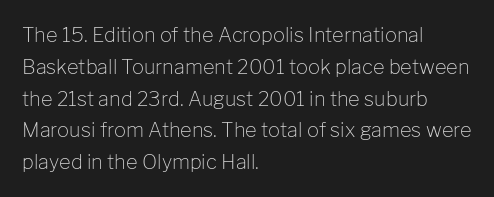
This is not heavy type; no bold has been used. Tracking here is standard; glyphs follow each other at the usual distance. Horizontal bands of white between lines are of average thickness. Underlining? Definitely not there. A student would call this left alignment; a typographer would say flush left, rag right.
